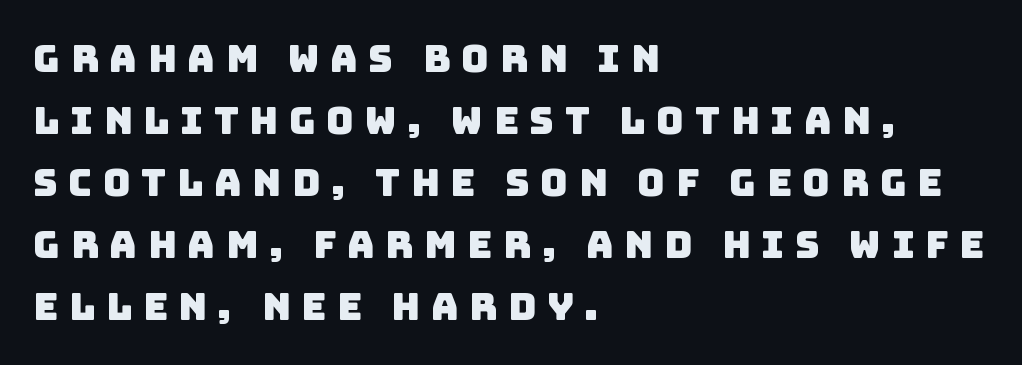
Q: Is the typeface a serif or a sans-serif typeface? A: Sans-serif.
Q: Is the text underlined? A: No.
Q: How is the paragraph aligned? A: Left-aligned.
Q: Is the spacing between letters normal or unusually wide? A: Unusually wide.
Q: Is the spacing between lines tight, normal or loose? A: Normal.
Q: Width (condensed, normal, or wide)? A: Normal.
Q: Stroke contrast? A: Low.
Q: x-height? A: Large.
Q: Monospaced? A: No.
